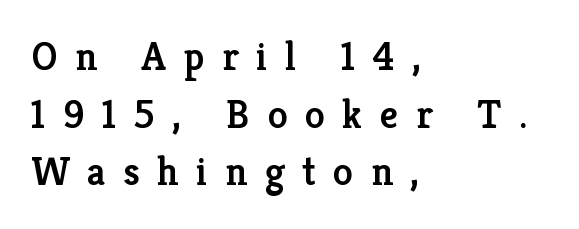
Q: Is the text bold? A: Semi-bold.
Q: Is the text italic (slanted)? A: No, it is upright.
Q: Is the typeface a serif or a sans-serif typeface? A: Serif.
Q: Is the text underlined? A: No.
Q: How is the paragraph aligned? A: Left-aligned.
Q: Is the spacing between letters normal or unusually wide? A: Unusually wide.
Q: Is the spacing between lines tight, normal or loose? A: Normal.
Q: Width (condensed, normal, or wide)? A: Normal.
Q: Stroke contrast? A: Low.
Q: x-height? A: Medium.
Q: Monospaced? A: No.
